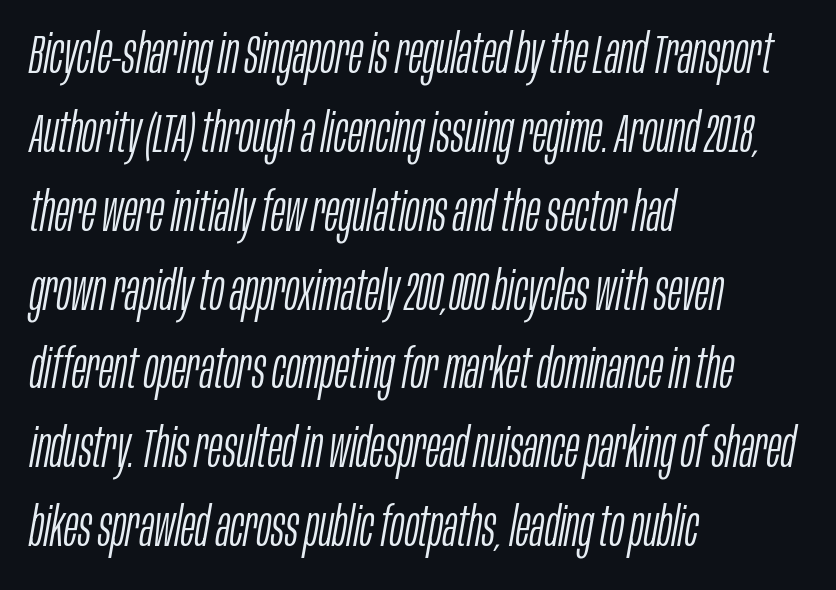
Q: Is the text bold? A: No.
Q: Is the text italic (slanted)? A: Yes, it leans right by about 10 degrees.
Q: Is the text underlined? A: No.
Q: How is the paragraph aligned? A: Left-aligned.
Q: Is the spacing between letters normal or unusually wide? A: Normal.
Q: Is the spacing between lines tight, normal or loose? A: Normal.
Q: Width (condensed, normal, or wide)? A: Condensed.
Q: Stroke contrast? A: Low.
Q: x-height? A: Large.
Q: Monospaced? A: No.
